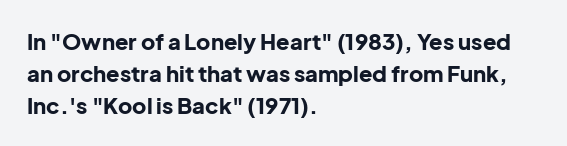
The image shows 22 px bold type, upright; set left-aligned, normal line spacing (1.45x), normal letter spacing, not underlined.
